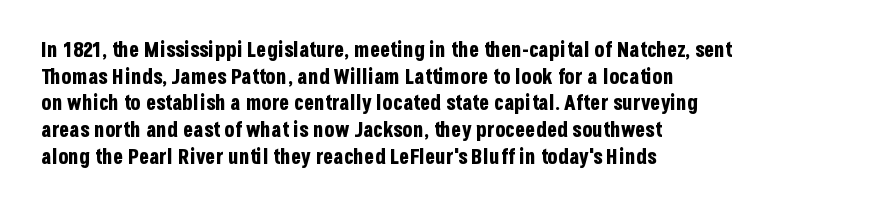
{"italic": "no", "bold": "yes", "underline": "no", "align": "left", "line_spacing": "normal", "line_spacing_ratio": 1.27, "letter_spacing": "normal", "letter_spacing_em": 0.0, "glyph_px": 21}
